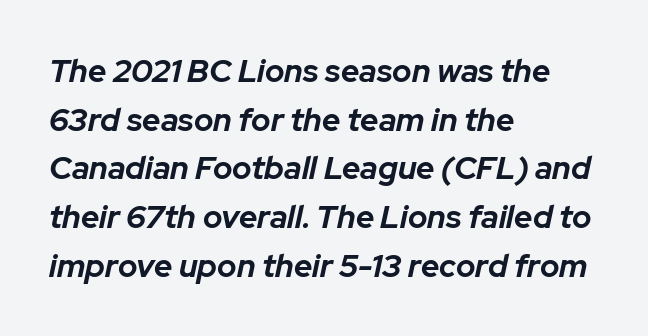
The image shows 32 px bold type, italic (leaning right); set left-aligned, normal line spacing (1.52x), normal letter spacing, not underlined; low stroke contrast and a medium x-height.
